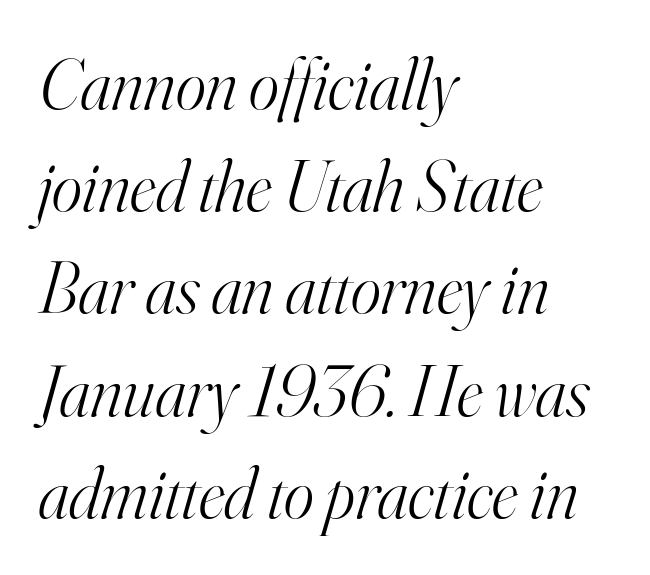
The image shows 72 px light serif type, italic (leaning right); set left-aligned, normal line spacing (1.42x), normal letter spacing, not underlined; high stroke contrast and a small x-height.
